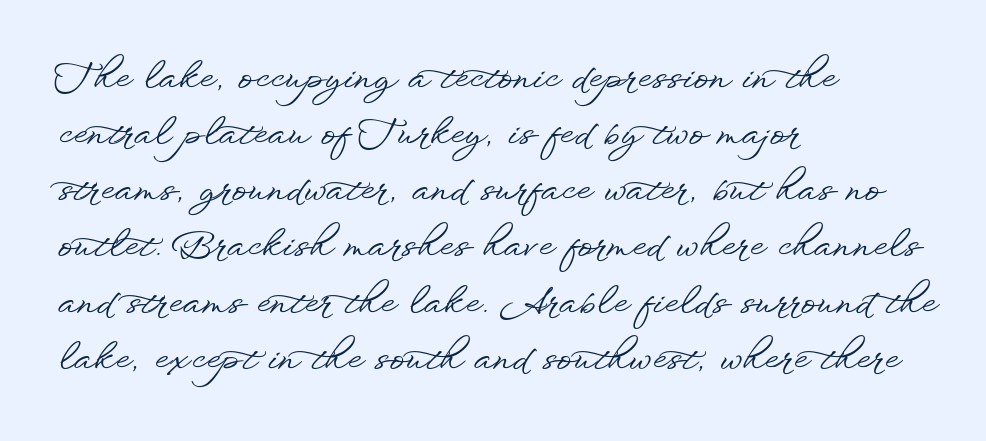
Students, note that the glyphs here touch the page at normal intervals. The area under the type is left untouched. Does the copy run flush right? No — it runs flush left. Each letter's strokes conclude bluntly, with no projecting serifs.
